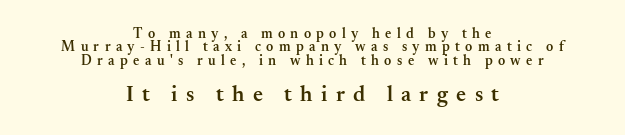
Q: Is the text bold? A: Semi-bold.
Q: Is the text italic (slanted)? A: No, it is upright.
Q: Is the text underlined? A: No.
Q: How is the paragraph aligned? A: Centered.
Q: Is the spacing between letters normal or unusually wide? A: Unusually wide.
Q: Is the spacing between lines tight, normal or loose? A: Tight.
Q: Which block of text is set in a larger size, the first (top) or the second (bottom)? A: The second (bottom) one.
